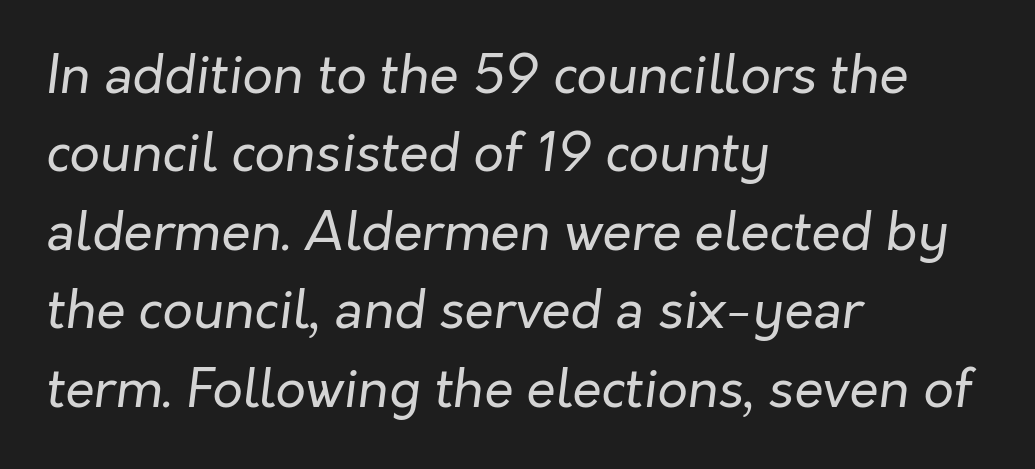
The image shows 53 px regular-weight type, italic (leaning right); set left-aligned, normal line spacing (1.48x), normal letter spacing, not underlined; low stroke contrast and a medium x-height.
